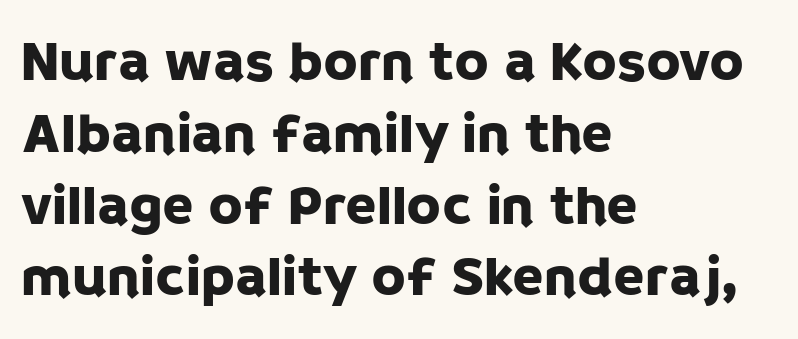
Each letter keeps its own natural width here, so spacing adapts to shape. Each line starts at the same left margin while the right side varies. Bare-footed words on every line. These lines were composed using upright roman letters. In terms of letterspacing, this is plain default setting.
